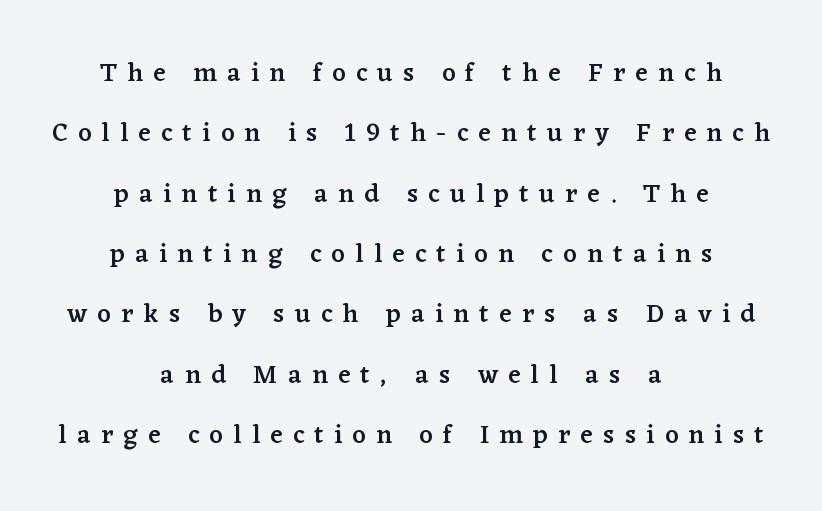
Q: Is the text bold? A: Semi-bold.
Q: Is the text italic (slanted)? A: No, it is upright.
Q: Is the text underlined? A: No.
Q: How is the paragraph aligned? A: Centered.
Q: Is the spacing between letters normal or unusually wide? A: Unusually wide.
Q: Is the spacing between lines tight, normal or loose? A: Loose.
